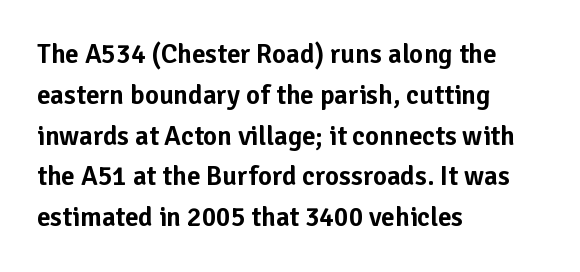
{"italic": "no", "underline": "no", "align": "left", "line_spacing": "normal", "line_spacing_ratio": 1.51, "letter_spacing": "normal", "letter_spacing_em": 0.0, "glyph_px": 27}
